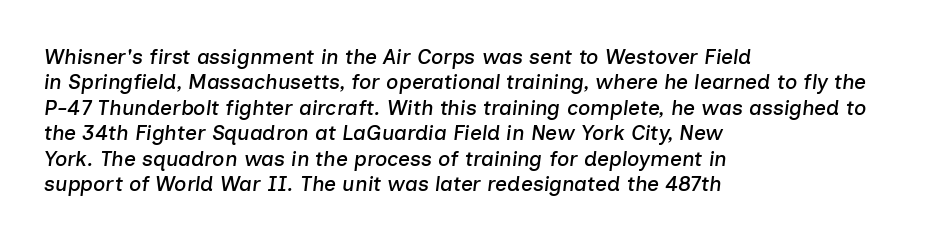
{"italic": "yes", "lean": "right", "slant_degrees": 7, "underline": "no", "align": "left", "line_spacing_ratio": 1.21, "letter_spacing": "normal", "letter_spacing_em": 0.0, "glyph_px": 21}
